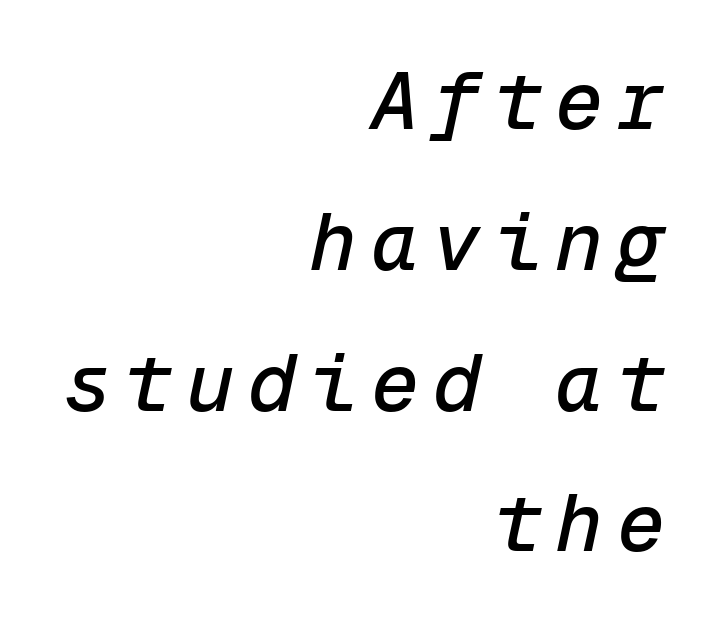
Q: Is the text italic (slanted)? A: Yes, it leans right by about 12 degrees.
Q: Is the text underlined? A: No.
Q: How is the paragraph aligned? A: Right-aligned.
Q: Width (condensed, normal, or wide)? A: Normal.
Q: Stroke contrast? A: Low.
Q: x-height? A: Medium.
Q: Monospaced? A: Yes.
